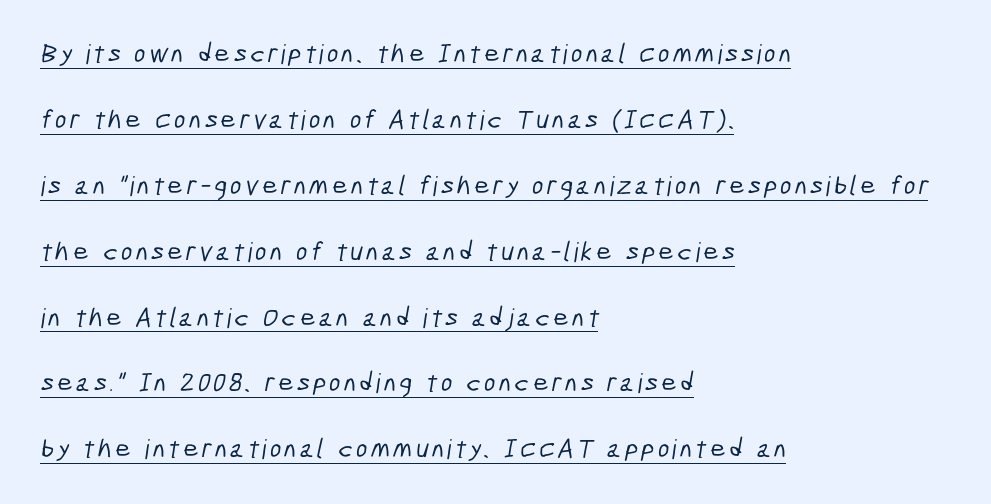
{"underline": "yes", "align": "left", "line_spacing": "loose", "line_spacing_ratio": 2.44, "glyph_px": 27}
